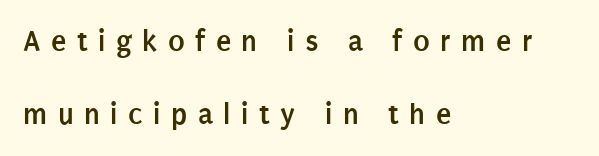
The image shows 31 px semibold, condensed sans-serif type, upright; set left-aligned, loose line spacing (2.36x), unusually wide letter spacing (+0.34 em), not underlined; low stroke contrast and a large x-height.
